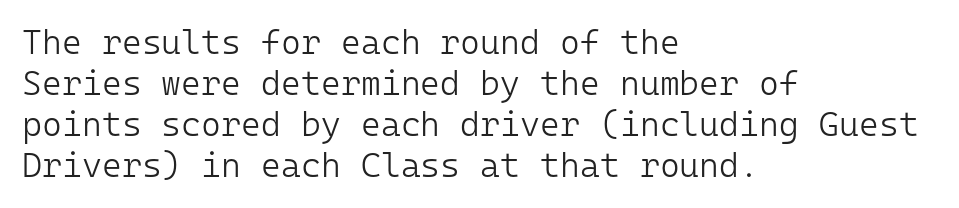
Bare-footed words on every line. The designer went with a sans here, leaving each stem footless. You could call the tracking neutral — neither tight nor loose. Is this a heavy cut? Hardly; it is regular or lighter. The rendering uses typewriter-style spacing with identical character cells. This sample uses an upright cut, with every glyph sitting square on the baseline.
